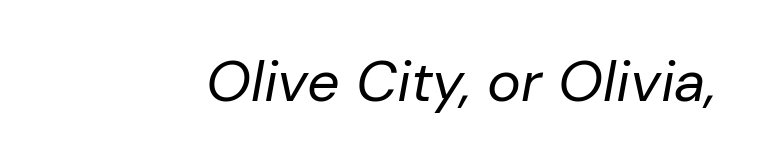
Q: Is the text bold? A: No.
Q: Is the text italic (slanted)? A: Yes, it leans right by about 10 degrees.
Q: Is the text underlined? A: No.
Q: Is the spacing between letters normal or unusually wide? A: Normal.
Q: Width (condensed, normal, or wide)? A: Normal.
Q: Stroke contrast? A: Low.
Q: x-height? A: Medium.
Q: Monospaced? A: No.
